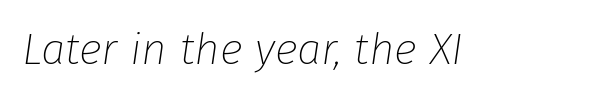
{"italic": "yes", "lean": "right", "slant_degrees": 8, "bold": "no", "weight": "thin", "width": "normal", "stroke_contrast": "low", "x_height": "medium", "monospaced": "no", "underline": "no", "letter_spacing": "normal", "letter_spacing_em": 0.0, "glyph_px": 44}
